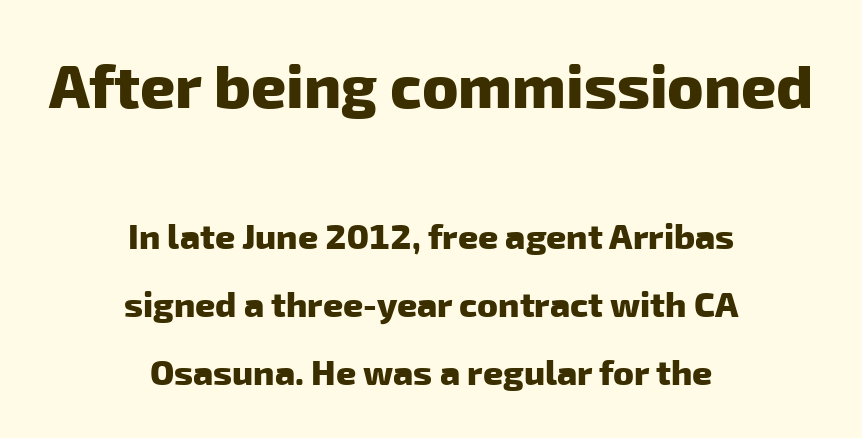
The image shows 61 px heavy sans-serif type; set centered, loose line spacing (1.94x), normal letter spacing, not underlined; the first (top) block is 1.74x larger; low stroke contrast and a medium x-height.
